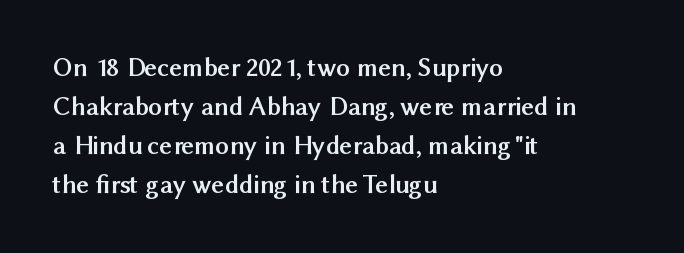
The image shows 27 px bold type, upright; set left-aligned, normal line spacing (1.44x), normal letter spacing, not underlined.
